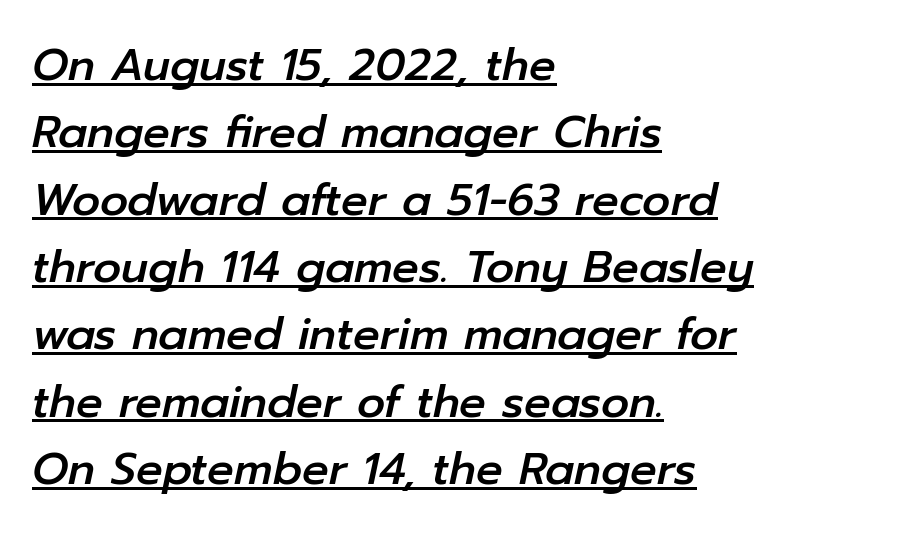
The image shows 44 px text type, italic (leaning right); set left-aligned, normal line spacing (1.53x), normal letter spacing, underlined; low stroke contrast and a medium x-height.
